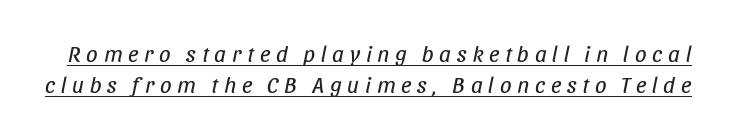
The image shows 23 px text type, italic (leaning right); set normal line spacing (1.35x), unusually wide letter spacing (+0.25 em), underlined.
